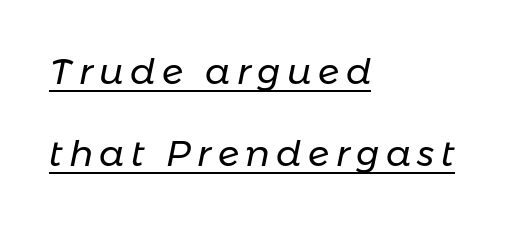
The image shows 36 px regular-weight type, italic (leaning right); set left-aligned, loose line spacing (2.28x), underlined; low stroke contrast and a medium x-height.
